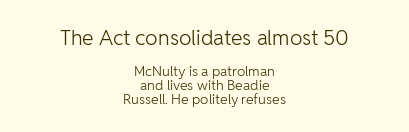
Q: Is the text bold? A: No.
Q: Is the text italic (slanted)? A: No, it is upright.
Q: Is the text underlined? A: No.
Q: How is the paragraph aligned? A: Centered.
Q: Is the spacing between letters normal or unusually wide? A: Normal.
Q: Is the spacing between lines tight, normal or loose? A: Tight.
Q: Which block of text is set in a larger size, the first (top) or the second (bottom)? A: The first (top) one.
